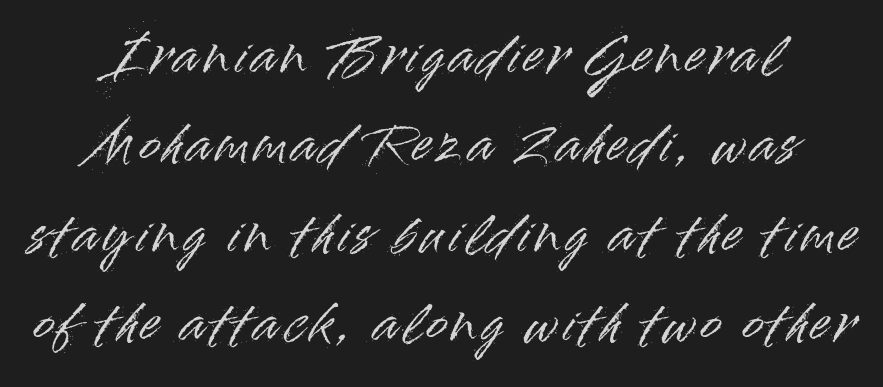
The image shows 50 px sans-serif type; set centered, line spacing 1.79x, not underlined; high stroke contrast and a small x-height.
